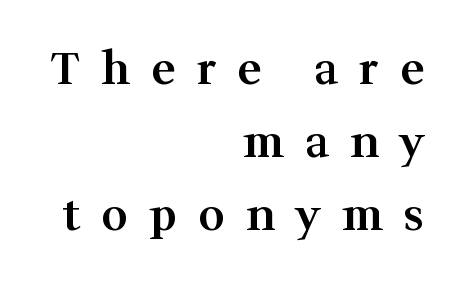
Q: Is the text bold? A: Semi-bold.
Q: Is the text italic (slanted)? A: No, it is upright.
Q: Is the typeface a serif or a sans-serif typeface? A: Serif.
Q: Is the text underlined? A: No.
Q: How is the paragraph aligned? A: Right-aligned.
Q: Is the spacing between letters normal or unusually wide? A: Unusually wide.
Q: Is the spacing between lines tight, normal or loose? A: Normal.
Q: Width (condensed, normal, or wide)? A: Normal.
Q: Stroke contrast? A: Medium.
Q: x-height? A: Medium.
Q: Monospaced? A: No.
